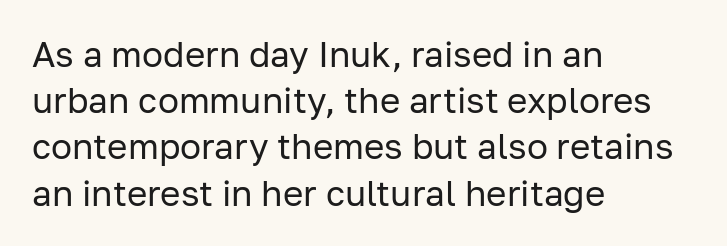
{"serif": "no", "italic": "no", "bold": "no", "weight": "regular", "width": "normal", "stroke_contrast": "low", "x_height": "medium", "monospaced": "no", "underline": "no", "align": "left", "line_spacing": "normal", "line_spacing_ratio": 1.32, "letter_spacing": "normal", "letter_spacing_em": 0.0, "glyph_px": 35}
